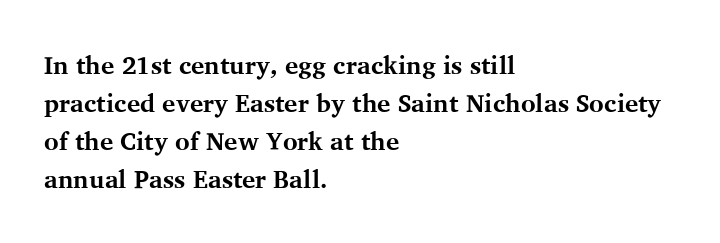
The image shows 25 px bold type, upright; set left-aligned, normal line spacing (1.52x), normal letter spacing, not underlined.
